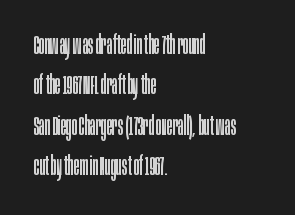
The image shows 26 px text type, upright; set left-aligned, normal line spacing (1.55x), normal letter spacing, not underlined.
